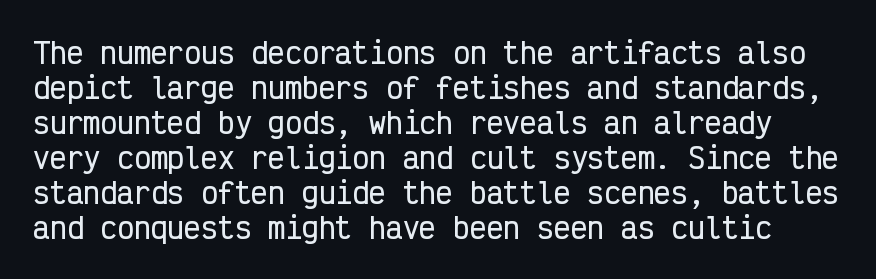
The image shows 28 px condensed sans-serif type, upright, monospaced; set normal line spacing (1.25x), normal letter spacing, not underlined; low stroke contrast and a medium x-height.
